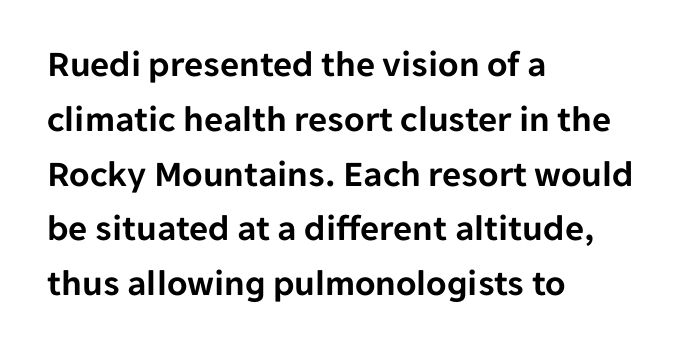
{"serif": "no", "italic": "no", "width": "normal", "stroke_contrast": "low", "x_height": "medium", "monospaced": "no", "underline": "no", "align": "left", "line_spacing": "normal", "line_spacing_ratio": 1.48, "letter_spacing": "normal", "letter_spacing_em": 0.0, "glyph_px": 37}
